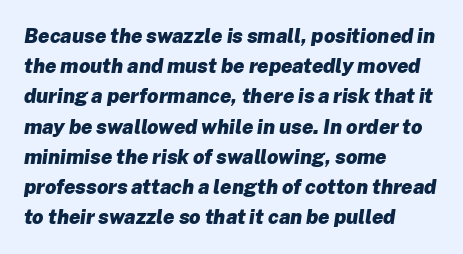
Q: Is the text bold? A: Yes.
Q: Is the text italic (slanted)? A: Yes, it leans right by about 8 degrees.
Q: Is the text underlined? A: No.
Q: How is the paragraph aligned? A: Left-aligned.
Q: Is the spacing between letters normal or unusually wide? A: Normal.
Q: Is the spacing between lines tight, normal or loose? A: Normal.
